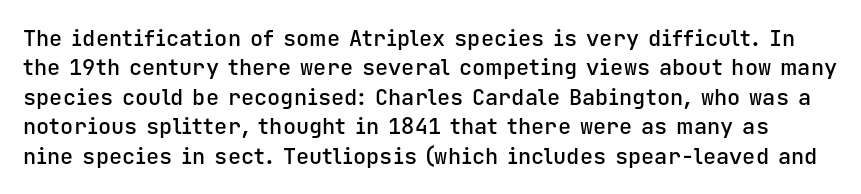
{"italic": "no", "bold": "semi", "underline": "no", "line_spacing": "normal", "line_spacing_ratio": 1.34, "letter_spacing": "normal", "letter_spacing_em": 0.0, "glyph_px": 22}
